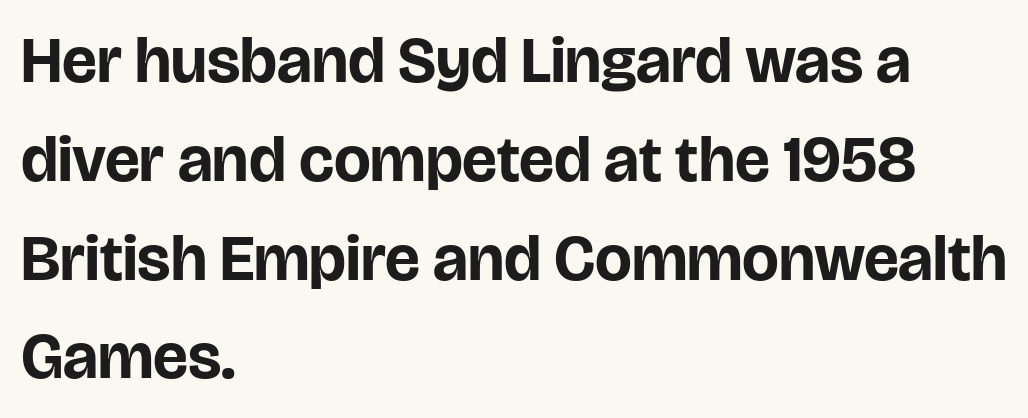
The image shows 65 px bold sans-serif type, upright; set left-aligned, normal line spacing (1.52x), normal letter spacing, not underlined; low stroke contrast and a large x-height.
